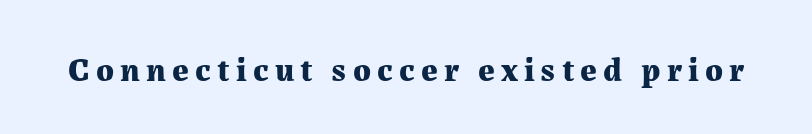
The image shows 33 px bold serif type, upright; set not underlined; medium stroke contrast and a medium x-height.
